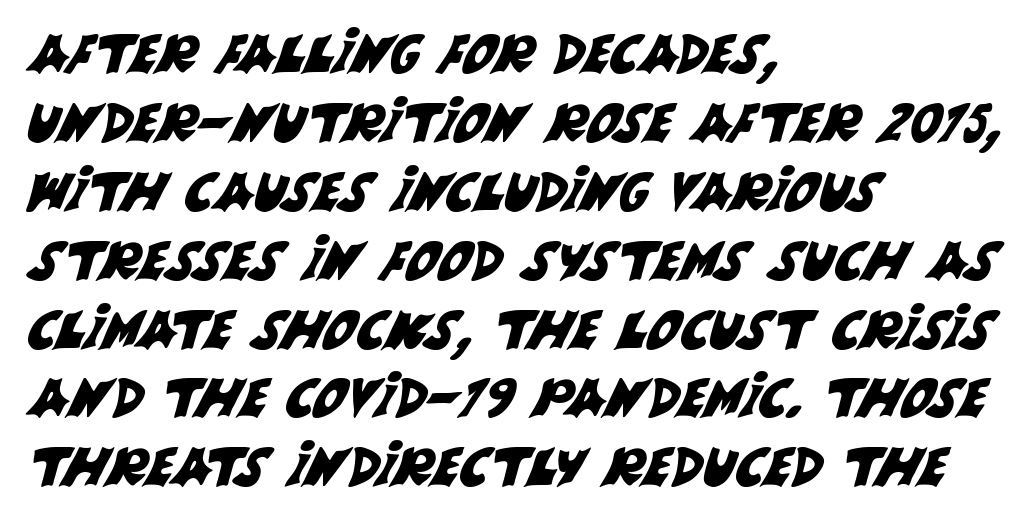
The image shows 53 px sans-serif type; set left-aligned, normal line spacing (1.3x), normal letter spacing, not underlined; medium stroke contrast and a large x-height.
